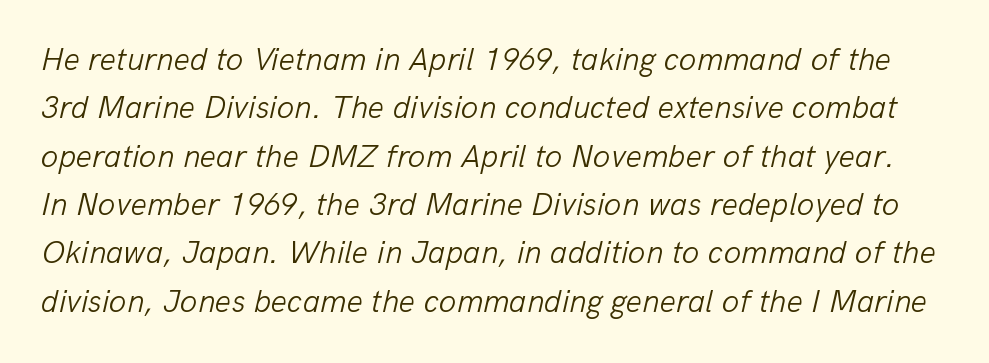
{"italic": "yes", "lean": "right", "slant_degrees": 13, "bold": "no", "weight": "light", "width": "normal", "stroke_contrast": "low", "x_height": "medium", "monospaced": "no", "underline": "no", "line_spacing": "normal", "line_spacing_ratio": 1.51, "letter_spacing": "normal", "letter_spacing_em": 0.0, "glyph_px": 32}
